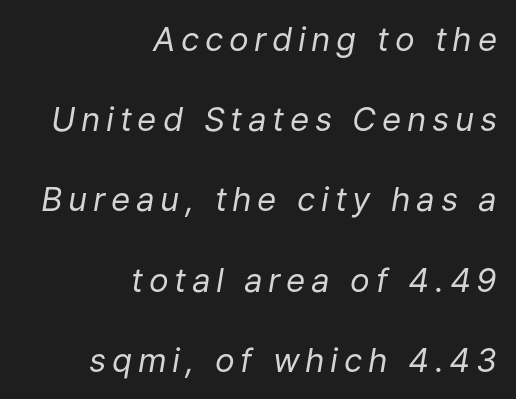
{"italic": "yes", "lean": "right", "slant_degrees": 9, "bold": "no", "weight": "regular", "width": "normal", "stroke_contrast": "low", "x_height": "medium", "monospaced": "no", "underline": "no", "align": "right", "line_spacing": "loose", "line_spacing_ratio": 2.43, "glyph_px": 33}
